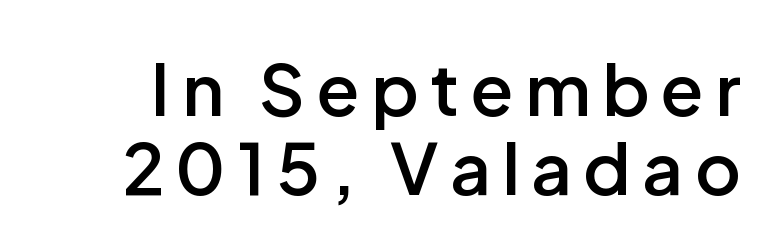
Horizontal bands of white between lines are thin slivers. These lines are rendered in a variable-pitch font. The characters look somewhat weighty, a semibold short of true bold. The lettering stays uniformly vertical, giving the passage a roman look. Descenders are the only things crossing below the line. Classification — sans serif.
